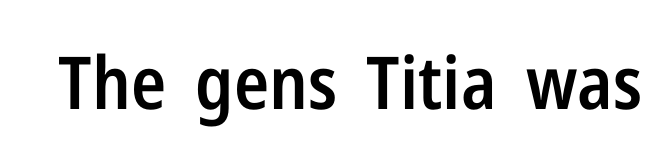
The face used here is proportionally spaced, like ordinary book or web type. The gap between lines stays unmarked. Is there any slant? The stems are plumb. I'd call this a sans setting — the letters go barefoot.
